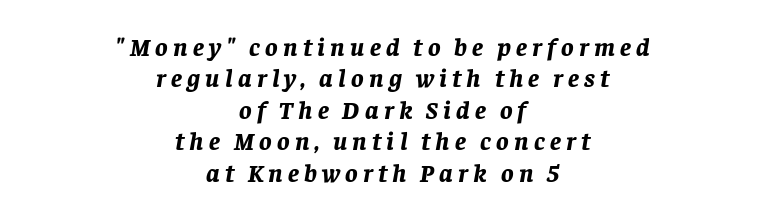
{"italic": "yes", "lean": "right", "slant_degrees": 8, "bold": "yes", "underline": "no", "align": "center", "line_spacing_ratio": 1.21, "letter_spacing": "wide", "letter_spacing_em": 0.2, "glyph_px": 26}
